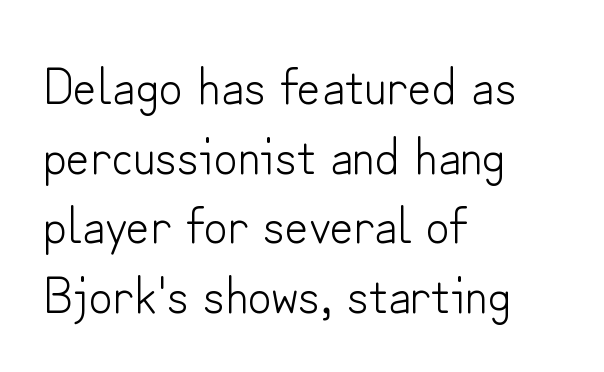
{"serif": "no", "italic": "no", "bold": "no", "weight": "light", "width": "normal", "stroke_contrast": "low", "x_height": "small", "monospaced": "no", "underline": "no", "align": "left", "line_spacing": "normal", "line_spacing_ratio": 1.34, "letter_spacing": "normal", "letter_spacing_em": 0.0, "glyph_px": 52}
